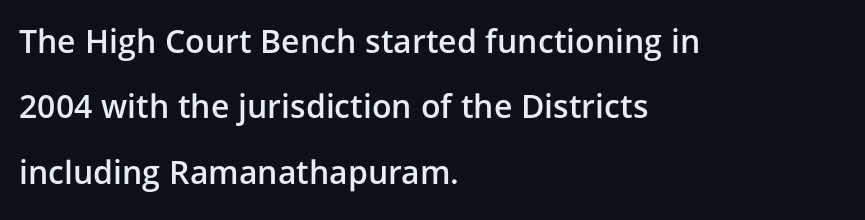
{"serif": "no", "italic": "no", "bold": "semi", "weight": "semibold", "width": "normal", "stroke_contrast": "low", "x_height": "medium", "monospaced": "no", "underline": "no", "align": "left", "line_spacing": "loose", "line_spacing_ratio": 2.04, "letter_spacing": "normal", "letter_spacing_em": 0.0, "glyph_px": 32}
